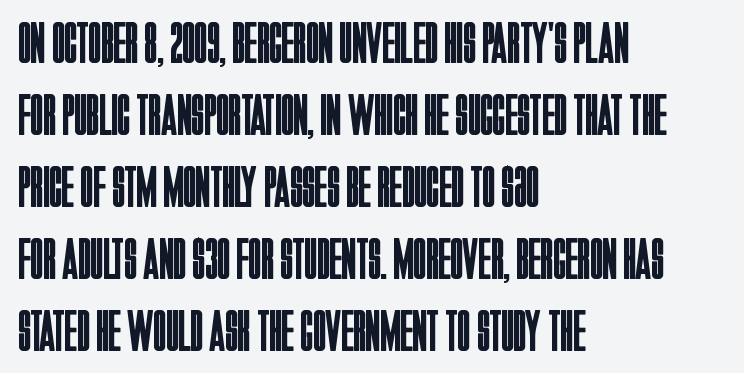
The image shows 59 px regular-weight, condensed sans-serif type, upright; set left-aligned, line spacing 1.22x, normal letter spacing, not underlined; low stroke contrast and a large x-height.
